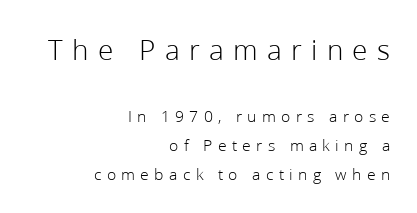
Are there feet on the stems? There aren't — it's a sans. A student would notice the top passage is typeset larger than what follows. Here the designer chose a conventional face with non-uniform glyph widths. The typesetter chose a ragged-left arrangement here. Clear beneath every line of the passage.
